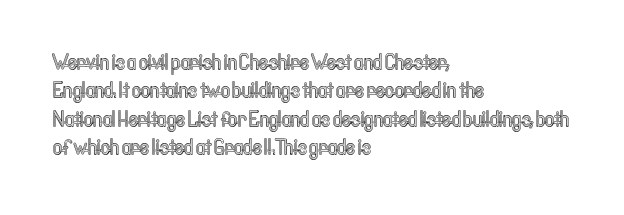
Does extra space separate the letters? No, they use regular spacing. Rows of type keep a routine distance in the vertical direction. Descender tails drop into unmarked territory. No italicization has been applied; the sample stays upright.
